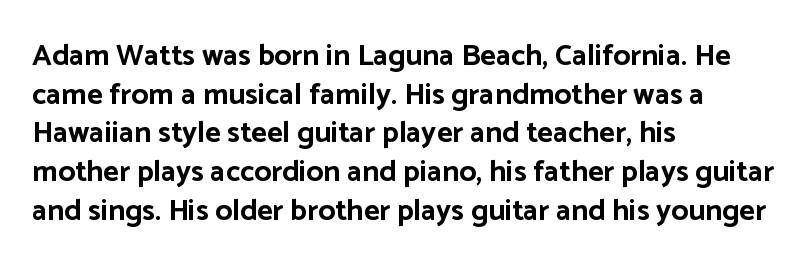
The rows are spaced the way most documents space them. Character widths vary here, with narrow letters taking less room than wide ones. Italic: no, the glyphs are upright roman. The passage shown has conventional tracking throughout.
